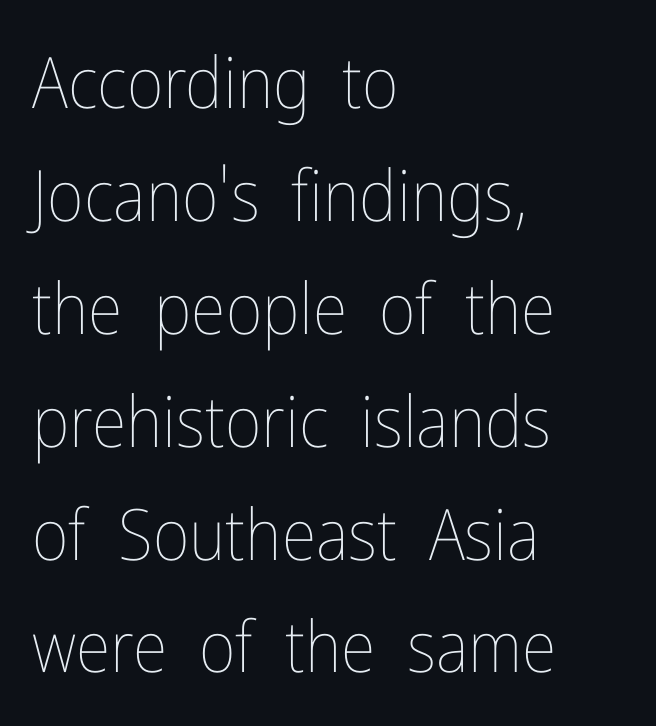
Q: Is the text bold? A: No.
Q: Is the text italic (slanted)? A: No, it is upright.
Q: Is the text underlined? A: No.
Q: How is the paragraph aligned? A: Left-aligned.
Q: Is the spacing between letters normal or unusually wide? A: Normal.
Q: Is the spacing between lines tight, normal or loose? A: Normal.
Q: Width (condensed, normal, or wide)? A: Condensed.
Q: Stroke contrast? A: Low.
Q: x-height? A: Medium.
Q: Monospaced? A: No.
